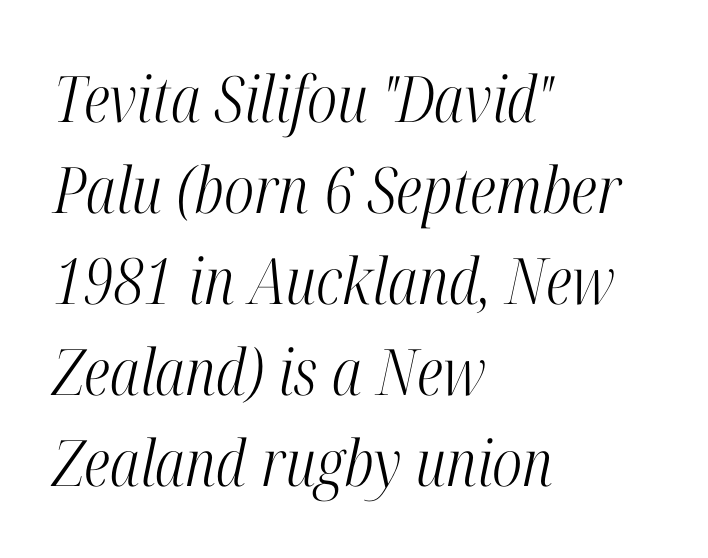
Q: Is the text bold? A: No.
Q: Is the text italic (slanted)? A: Yes, it leans right by about 12 degrees.
Q: Is the typeface a serif or a sans-serif typeface? A: Serif.
Q: Is the text underlined? A: No.
Q: How is the paragraph aligned? A: Left-aligned.
Q: Is the spacing between letters normal or unusually wide? A: Normal.
Q: Is the spacing between lines tight, normal or loose? A: Normal.
Q: Width (condensed, normal, or wide)? A: Condensed.
Q: Stroke contrast? A: High.
Q: x-height? A: Medium.
Q: Monospaced? A: No.
